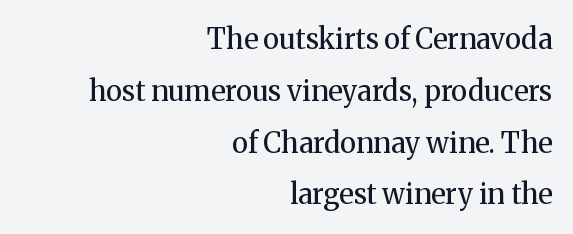
{"serif": "yes", "italic": "no", "bold": "no", "weight": "regular", "width": "normal", "stroke_contrast": "medium", "x_height": "medium", "monospaced": "no", "underline": "no", "align": "right", "line_spacing_ratio": 1.85, "letter_spacing": "normal", "letter_spacing_em": 0.0, "glyph_px": 28}
